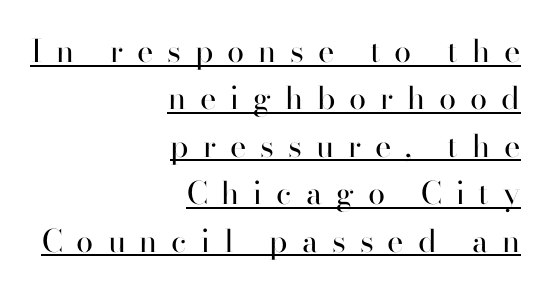
Does extra space separate the letters? Yes, quite a lot of it. Note the varied advance widths — an 'i' is clearly narrower than an 'm'. Compared with typical paragraphs, the rows here are spaced about the same. In CSS terms this would be text-align: right. Ink coverage per letter is moderate at most. Decoration check: the copy is underlined.
